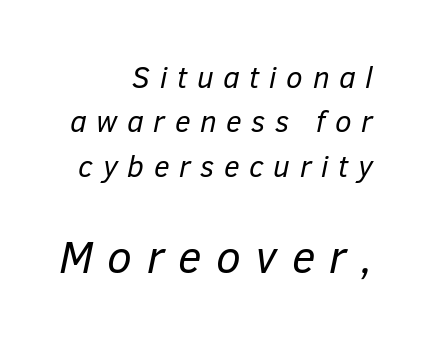
Q: Is the text bold? A: No.
Q: Is the text italic (slanted)? A: Yes, it leans right by about 12 degrees.
Q: Is the text underlined? A: No.
Q: How is the paragraph aligned? A: Right-aligned.
Q: Is the spacing between letters normal or unusually wide? A: Unusually wide.
Q: Is the spacing between lines tight, normal or loose? A: Normal.
Q: Which block of text is set in a larger size, the first (top) or the second (bottom)? A: The second (bottom) one.
Q: Width (condensed, normal, or wide)? A: Normal.
Q: Stroke contrast? A: Low.
Q: x-height? A: Medium.
Q: Monospaced? A: No.
